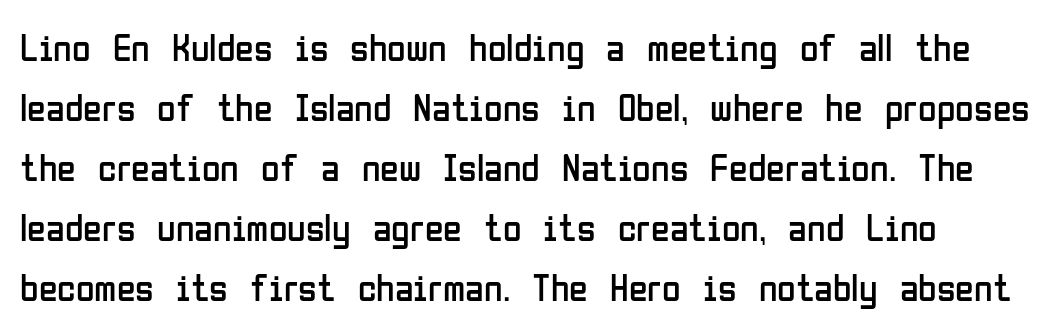
{"serif": "no", "italic": "no", "bold": "no", "weight": "regular", "width": "condensed", "stroke_contrast": "low", "x_height": "medium", "monospaced": "no", "underline": "no", "line_spacing": "normal", "line_spacing_ratio": 1.58, "letter_spacing": "normal", "letter_spacing_em": 0.0, "glyph_px": 38}
